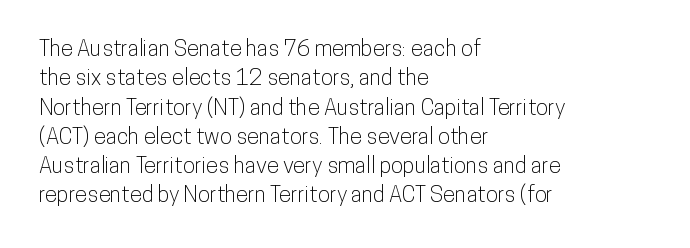
{"italic": "no", "underline": "no", "align": "left", "line_spacing": "normal", "line_spacing_ratio": 1.33, "letter_spacing": "normal", "letter_spacing_em": 0.0, "glyph_px": 22}
